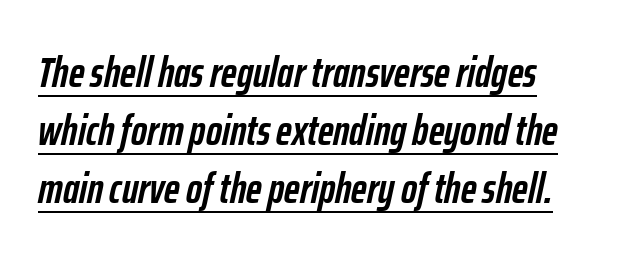
The image shows 43 px semibold, condensed type, italic (leaning right); set normal line spacing (1.35x), normal letter spacing, underlined; low stroke contrast and a medium x-height.
